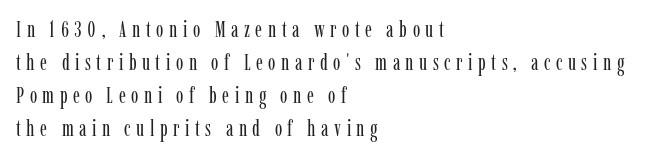
{"italic": "no", "bold": "no", "underline": "no", "align": "left", "line_spacing": "normal", "line_spacing_ratio": 1.5, "letter_spacing": "wide", "letter_spacing_em": 0.25, "glyph_px": 22}
